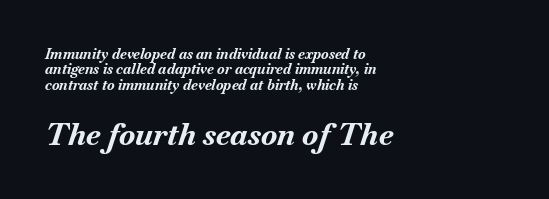
The image shows 30 px bold type, italic (leaning right); set left-aligned, tight line spacing (1.09x), normal letter spacing, not underlined; the second (bottom) block is 2.14x larger; medium stroke contrast and a small x-height.
